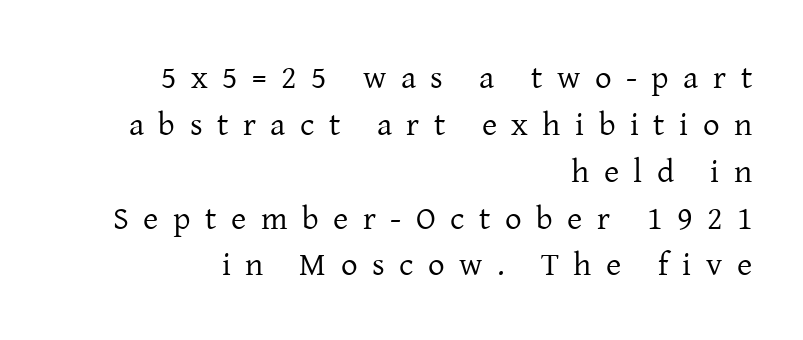
The lettering stays uniformly vertical, giving the passage a roman look. These lines sit exactly where default settings would place them. The typesetting does not lean heavy: it is not bold. Classification — serif. The letterforms stand isolated, each surrounded by extra space.
